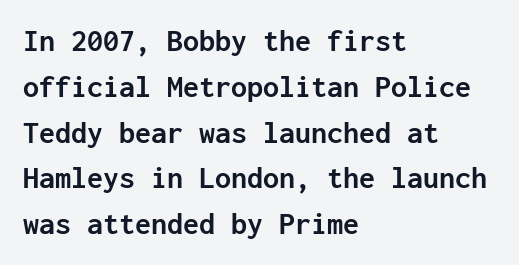
{"serif": "no", "italic": "no", "bold": "yes", "weight": "semibold", "width": "normal", "stroke_contrast": "low", "x_height": "medium", "monospaced": "yes", "underline": "no", "align": "left", "line_spacing": "normal", "line_spacing_ratio": 1.43, "letter_spacing": "normal", "letter_spacing_em": 0.0, "glyph_px": 32}
